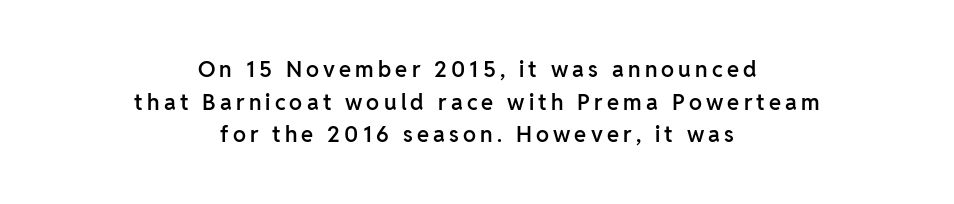
This is the regular roman posture of the typeface. The lines in this sample share a center point and differ in where they start and stop. How heavy is the stroke? Medium-heavy — a semibold, shy of bold. How would I describe the line gaps? Plain and ordinary.
